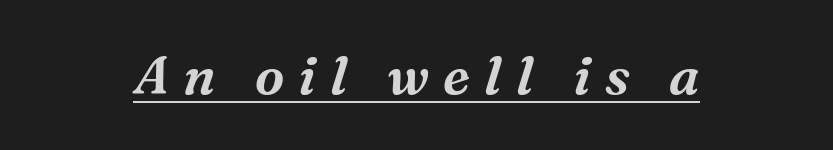
Q: Is the text italic (slanted)? A: Yes, it leans right by about 16 degrees.
Q: Is the typeface a serif or a sans-serif typeface? A: Serif.
Q: Is the text underlined? A: Yes.
Q: Is the spacing between letters normal or unusually wide? A: Unusually wide.
Q: Width (condensed, normal, or wide)? A: Normal.
Q: Stroke contrast? A: Medium.
Q: x-height? A: Medium.
Q: Monospaced? A: No.
